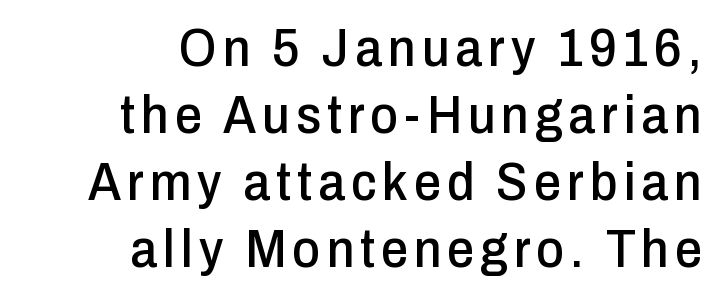
If you drew a ruler down the right edge, every line would touch it. Descenders are the only things crossing below the line. The passage shown is typeset with a sans-serif family. No italicization has been applied; the sample stays upright. Is this a fixed-width face? No — the glyphs have proportional, varying widths.
